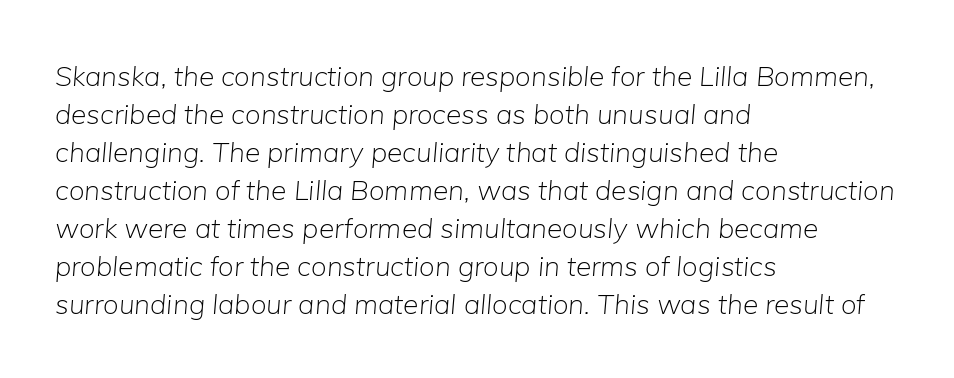
{"italic": "yes", "lean": "right", "slant_degrees": 5, "bold": "no", "weight": "light", "width": "normal", "stroke_contrast": "low", "x_height": "medium", "monospaced": "no", "underline": "no", "align": "left", "line_spacing": "normal", "line_spacing_ratio": 1.36, "letter_spacing": "normal", "letter_spacing_em": 0.0, "glyph_px": 28}
